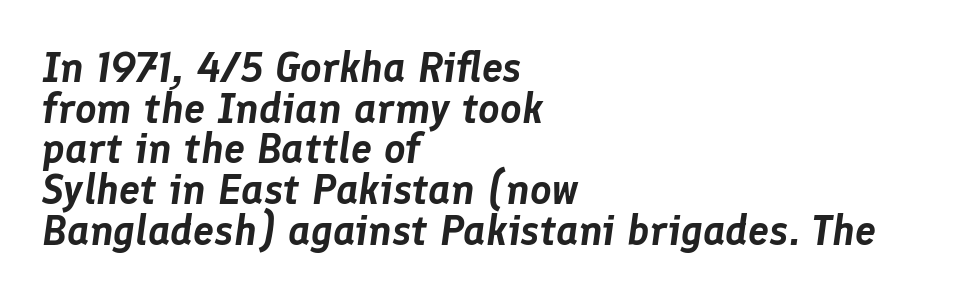
Q: Is the text italic (slanted)? A: Yes, it leans right by about 8 degrees.
Q: Is the text underlined? A: No.
Q: How is the paragraph aligned? A: Left-aligned.
Q: Is the spacing between letters normal or unusually wide? A: Normal.
Q: Is the spacing between lines tight, normal or loose? A: Tight.
Q: Width (condensed, normal, or wide)? A: Normal.
Q: Stroke contrast? A: Low.
Q: x-height? A: Medium.
Q: Monospaced? A: No.
